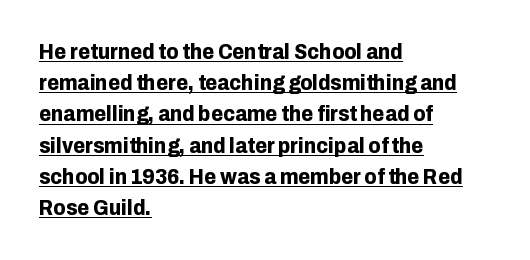
The image shows 22 px bold type, upright; set left-aligned, normal line spacing (1.42x), normal letter spacing, underlined.
